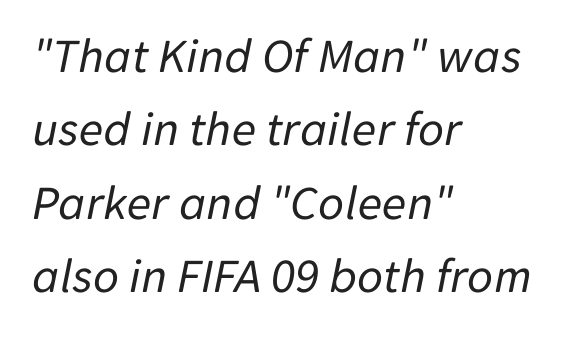
Q: Is the text bold? A: No.
Q: Is the text italic (slanted)? A: Yes, it leans right by about 11 degrees.
Q: Is the text underlined? A: No.
Q: How is the paragraph aligned? A: Left-aligned.
Q: Is the spacing between letters normal or unusually wide? A: Normal.
Q: Is the spacing between lines tight, normal or loose? A: Normal.
Q: Width (condensed, normal, or wide)? A: Normal.
Q: Stroke contrast? A: Low.
Q: x-height? A: Medium.
Q: Monospaced? A: No.
